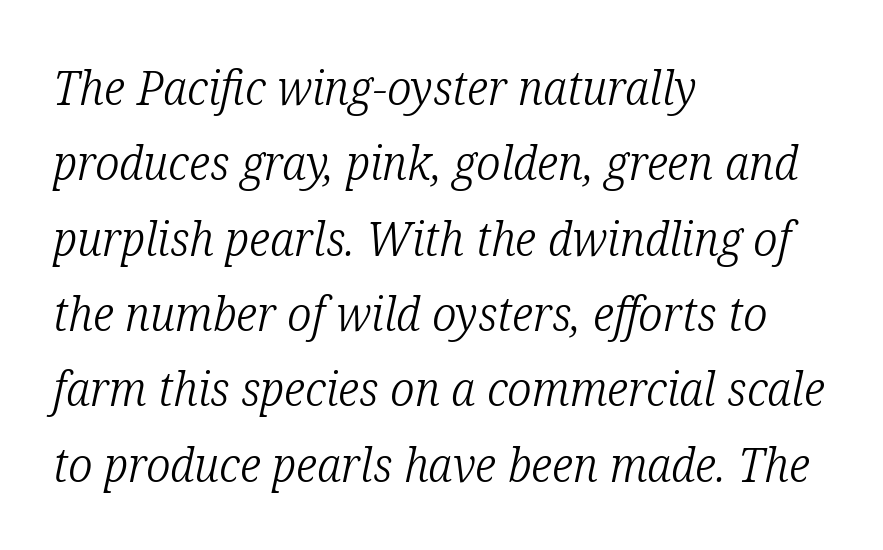
The string is rendered with underlining switched off. The face used here has a pronounced slope to its letters. This sample has the flowing, uneven cadence of proportional lettering. One-word summary of the alignment: left.
